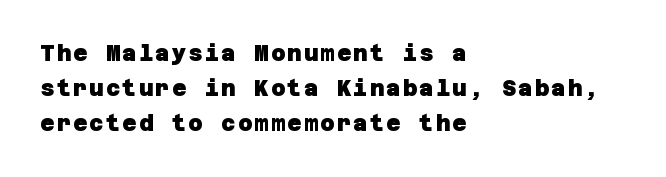
{"bold": "yes", "underline": "no", "align": "left", "line_spacing": "normal", "line_spacing_ratio": 1.59, "glyph_px": 22}
